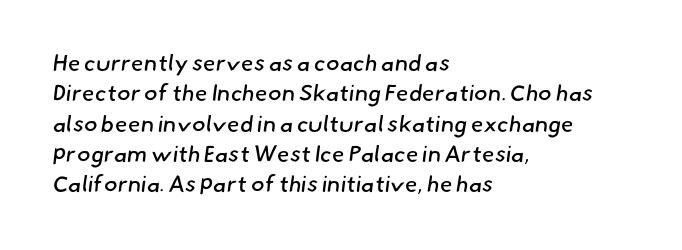
The image shows 23 px text type; set left-aligned, normal line spacing (1.32x), normal letter spacing, not underlined.
